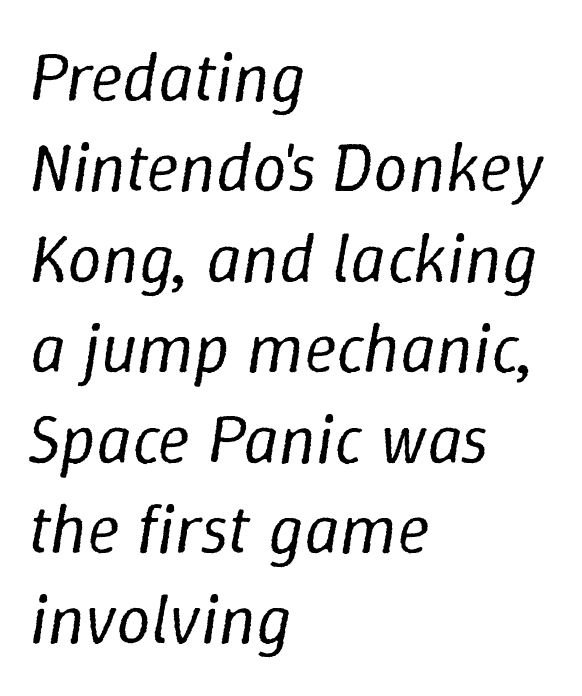
The image shows 69 px regular-weight type, italic (leaning right); set left-aligned, normal line spacing (1.31x), normal letter spacing, not underlined; low stroke contrast and a medium x-height.
